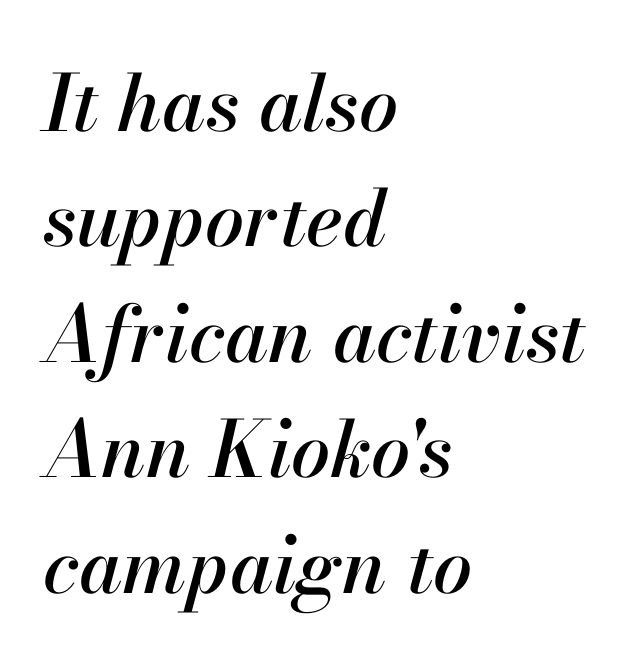
{"italic": "yes", "lean": "right", "slant_degrees": 13, "width": "normal", "stroke_contrast": "high", "x_height": "small", "monospaced": "no", "underline": "no", "align": "left", "line_spacing": "normal", "line_spacing_ratio": 1.48, "letter_spacing": "normal", "letter_spacing_em": 0.0, "glyph_px": 78}
